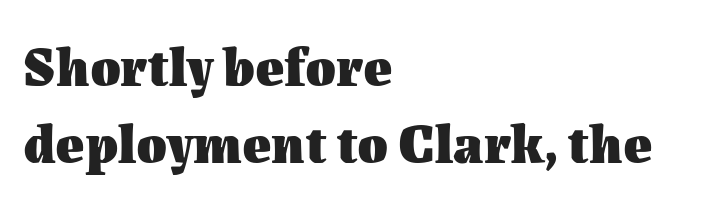
The image shows 55 px heavy type, upright; set left-aligned, normal line spacing (1.4x), normal letter spacing, not underlined; medium stroke contrast and a medium x-height.
